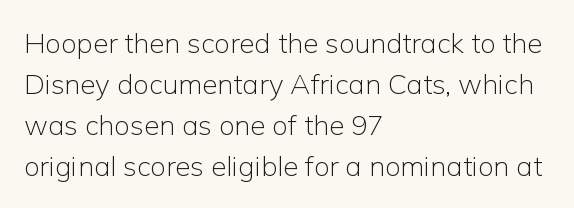
{"serif": "no", "italic": "no", "bold": "no", "weight": "light", "width": "normal", "stroke_contrast": "low", "x_height": "medium", "monospaced": "no", "underline": "no", "align": "left", "line_spacing": "normal", "line_spacing_ratio": 1.47, "letter_spacing": "normal", "letter_spacing_em": 0.0, "glyph_px": 28}
